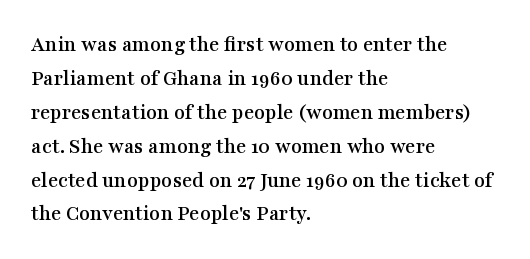
{"italic": "no", "underline": "no", "align": "left", "line_spacing": "normal", "line_spacing_ratio": 1.54, "letter_spacing": "normal", "letter_spacing_em": 0.0, "glyph_px": 22}
